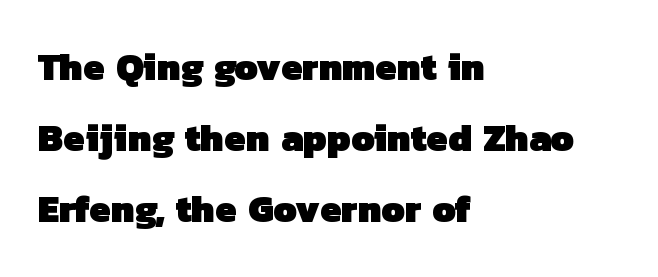
{"serif": "no", "bold": "yes", "weight": "heavy", "width": "normal", "stroke_contrast": "low", "x_height": "medium", "monospaced": "no", "underline": "no", "align": "left", "line_spacing_ratio": 1.87, "letter_spacing": "normal", "letter_spacing_em": 0.0, "glyph_px": 38}
